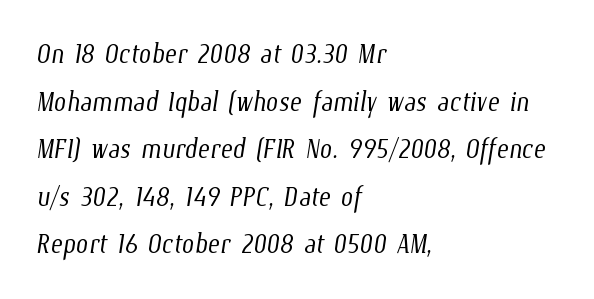
Q: Is the text bold? A: No.
Q: Is the text underlined? A: No.
Q: How is the paragraph aligned? A: Left-aligned.
Q: Is the spacing between letters normal or unusually wide? A: Normal.
Q: Is the spacing between lines tight, normal or loose? A: Normal.
Q: Width (condensed, normal, or wide)? A: Condensed.
Q: Stroke contrast? A: Low.
Q: x-height? A: Medium.
Q: Monospaced? A: No.
